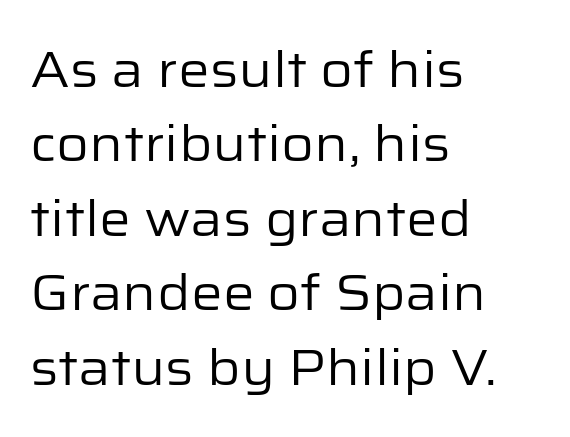
Q: Is the text bold? A: No.
Q: Is the text italic (slanted)? A: No, it is upright.
Q: Is the typeface a serif or a sans-serif typeface? A: Sans-serif.
Q: Is the text underlined? A: No.
Q: How is the paragraph aligned? A: Left-aligned.
Q: Is the spacing between letters normal or unusually wide? A: Normal.
Q: Is the spacing between lines tight, normal or loose? A: Normal.
Q: Width (condensed, normal, or wide)? A: Normal.
Q: Stroke contrast? A: Low.
Q: x-height? A: Medium.
Q: Monospaced? A: No.
